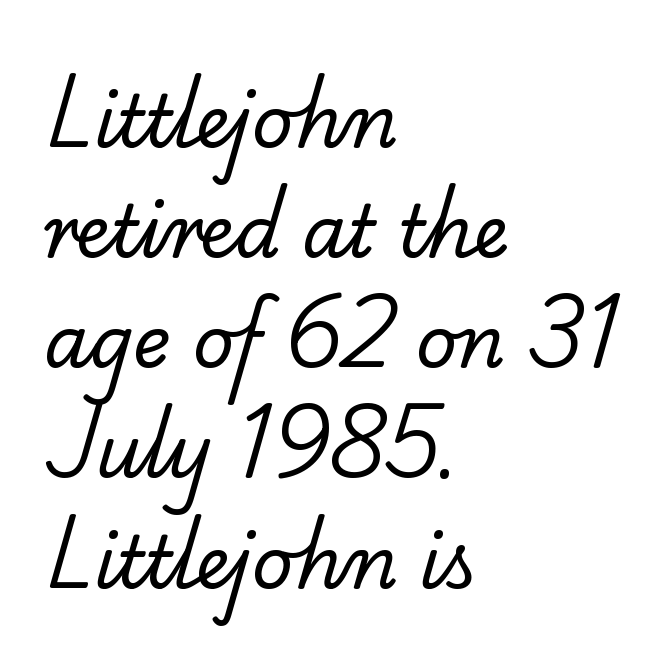
These lines sit exactly where default settings would place them. What stands out about the letter spacing? Nothing — it is the standard amount. Descenders hang freely into open space.
